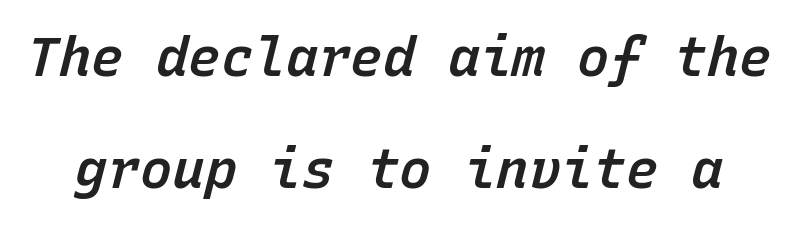
{"italic": "yes", "lean": "right", "slant_degrees": 15, "bold": "semi", "weight": "semibold", "width": "normal", "stroke_contrast": "low", "x_height": "medium", "monospaced": "yes", "underline": "no", "line_spacing": "loose", "line_spacing_ratio": 2.08, "letter_spacing": "normal", "letter_spacing_em": 0.0, "glyph_px": 54}
